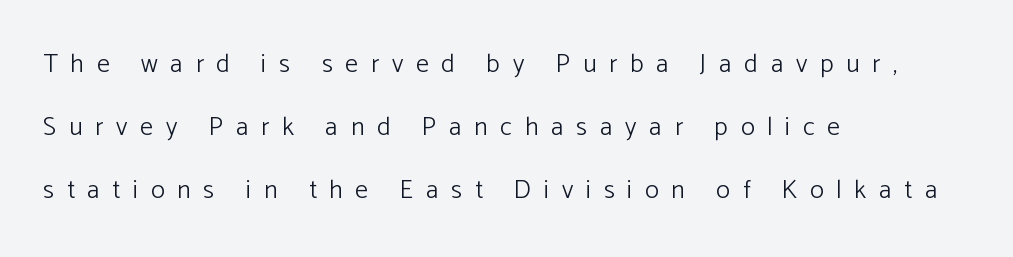
Ascenders rise straight up at ninety degrees. Weight: not bold — regular or lighter. Letter spacing: wide. This rendering features lettering with no underline.
